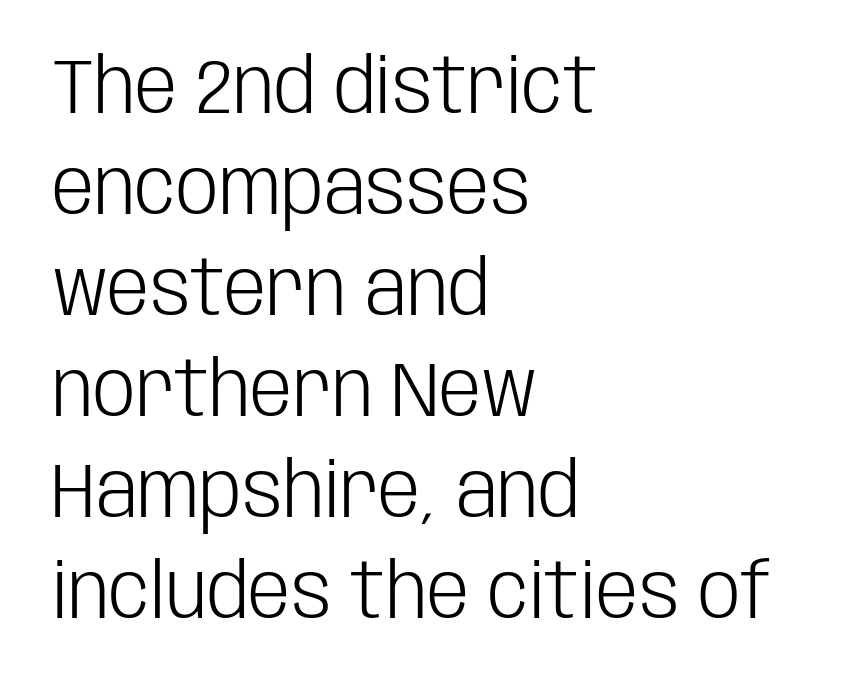
{"serif": "no", "italic": "no", "bold": "no", "weight": "light", "width": "condensed", "stroke_contrast": "low", "x_height": "large", "monospaced": "no", "underline": "no", "align": "left", "line_spacing": "normal", "line_spacing_ratio": 1.33, "letter_spacing": "normal", "letter_spacing_em": 0.0, "glyph_px": 76}
